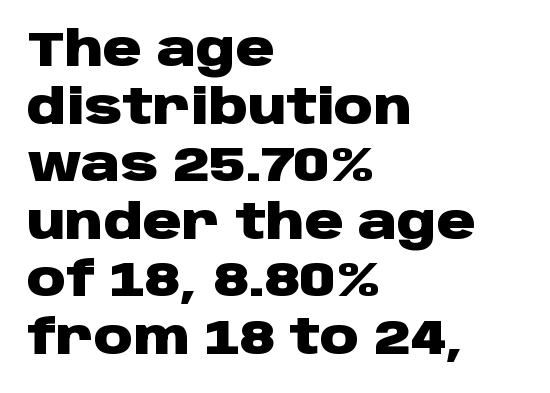
Default kerning and tracking; the words read as compact shapes. Here the designer chose a conventional face with non-uniform glyph widths. Type style note: lacks serifs. This is roman type, the default non-slanted kind. Compared with a centered layout, this one pins lines to the left instead.
